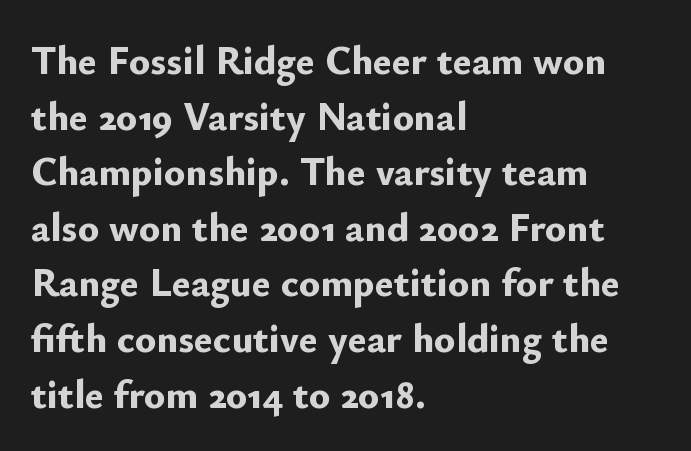
The image shows 40 px bold sans-serif type, upright; set left-aligned, normal line spacing (1.39x), normal letter spacing, not underlined; low stroke contrast and a small x-height.
